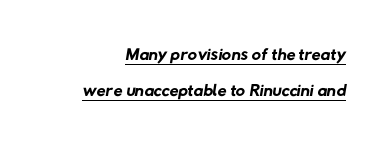
{"bold": "no", "underline": "yes", "line_spacing": "normal", "line_spacing_ratio": 1.37, "letter_spacing": "normal", "letter_spacing_em": 0.0, "glyph_px": 26}
